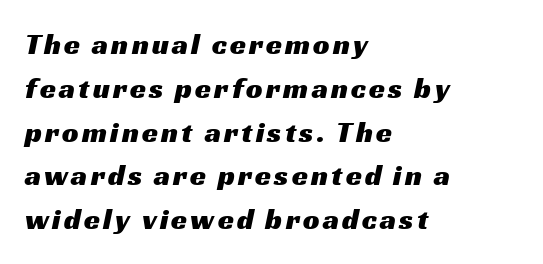
The image shows 29 px wide sans-serif type; set left-aligned, normal line spacing (1.51x), not underlined; medium stroke contrast and a medium x-height.
